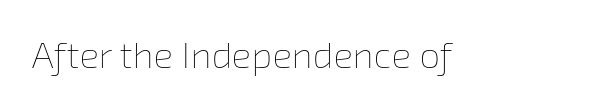
The image shows 37 px thin type; set normal letter spacing, not underlined; low stroke contrast and a medium x-height.
